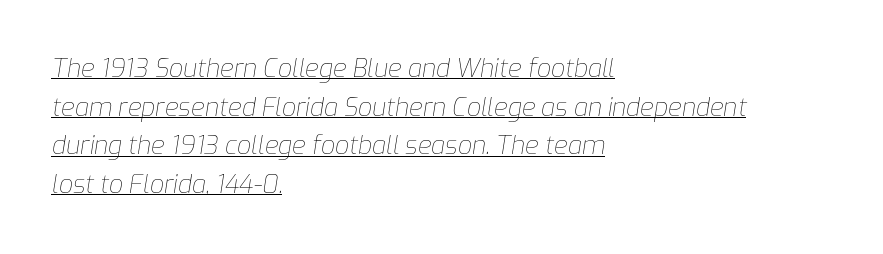
What's the leading like? Ordinary, nothing unusual. These characters rest on top of a visible drawn line. Vertical stems look standard width or narrower in stroke. The rendering applies a slant to the glyphs.
